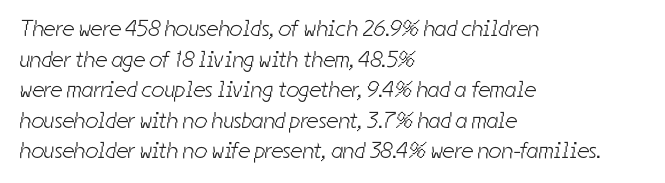
{"bold": "no", "underline": "no", "align": "left", "line_spacing": "normal", "line_spacing_ratio": 1.33, "letter_spacing": "normal", "letter_spacing_em": 0.0, "glyph_px": 23}
